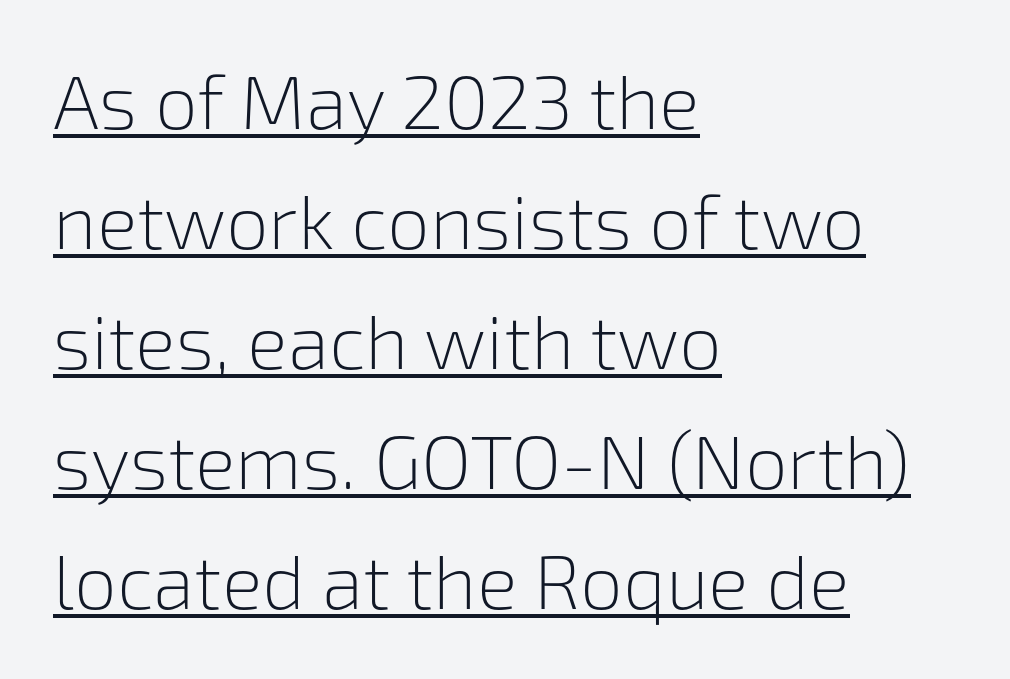
The image shows 76 px light sans-serif type, upright; set left-aligned, normal line spacing (1.58x), normal letter spacing, underlined; low stroke contrast and a medium x-height.
